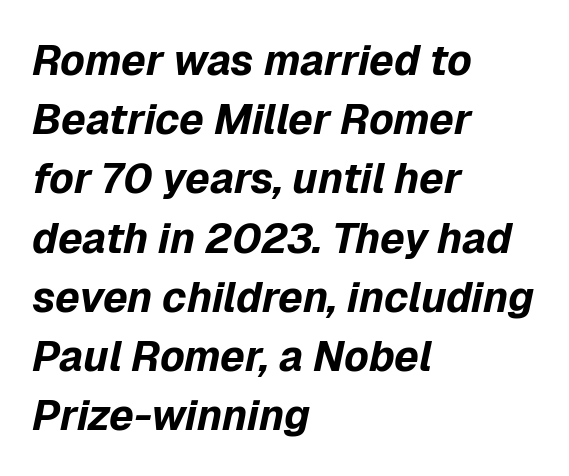
Q: Is the text bold? A: Yes.
Q: Is the text italic (slanted)? A: Yes, it leans right by about 12 degrees.
Q: Is the text underlined? A: No.
Q: How is the paragraph aligned? A: Left-aligned.
Q: Is the spacing between letters normal or unusually wide? A: Normal.
Q: Is the spacing between lines tight, normal or loose? A: Normal.
Q: Width (condensed, normal, or wide)? A: Normal.
Q: Stroke contrast? A: Low.
Q: x-height? A: Medium.
Q: Monospaced? A: No.
